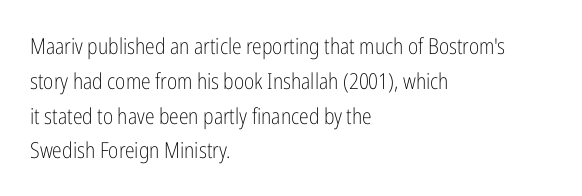
The image shows 22 px text type, upright; set left-aligned, normal line spacing (1.58x), normal letter spacing, not underlined.
